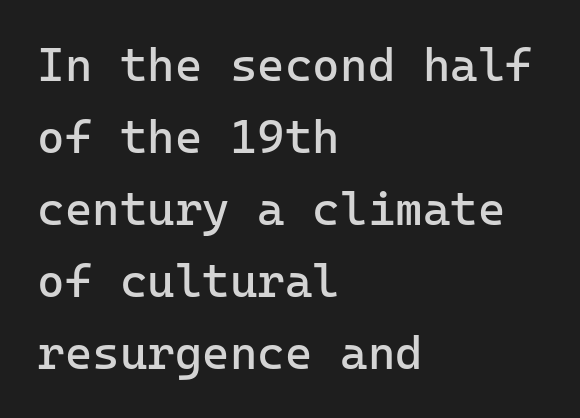
Q: Is the text bold? A: No.
Q: Is the text italic (slanted)? A: No, it is upright.
Q: Is the typeface a serif or a sans-serif typeface? A: Sans-serif.
Q: Is the text underlined? A: No.
Q: How is the paragraph aligned? A: Left-aligned.
Q: Is the spacing between letters normal or unusually wide? A: Normal.
Q: Is the spacing between lines tight, normal or loose? A: Normal.
Q: Width (condensed, normal, or wide)? A: Normal.
Q: Stroke contrast? A: Low.
Q: x-height? A: Medium.
